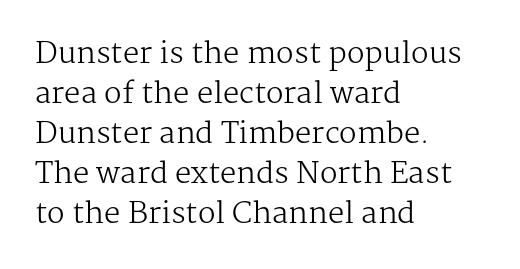
Yep, those are serifs on the letters. Vertical stems look standard width or narrower in stroke. The paragraph shown leans on its left margin. A typesetter would call this proportional, since set widths differ per character. The area under the type is left untouched. Upright lettering throughout.
